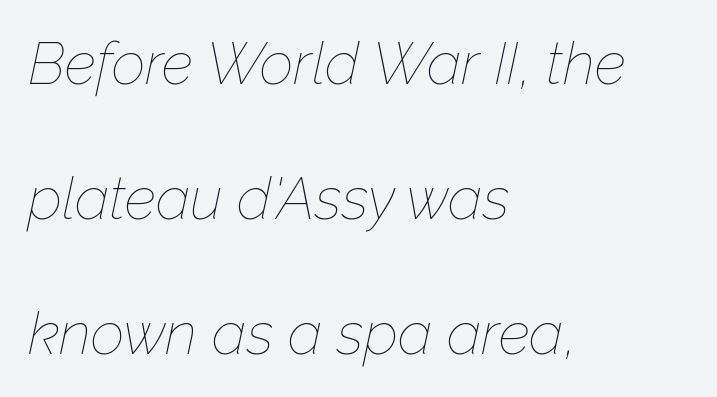
Widely set lines give the paragraph a tall, airy silhouette. The rendering uses natural spacing where letterforms have individual widths. Style check: oblique. Think standard paragraph weight, or any step lighter than that.
